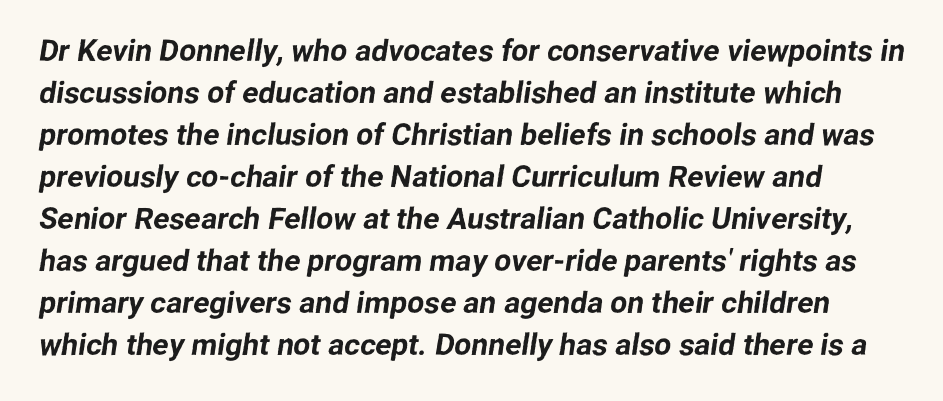
{"serif": "no", "width": "normal", "stroke_contrast": "low", "x_height": "medium", "monospaced": "no", "underline": "no", "line_spacing": "normal", "line_spacing_ratio": 1.4, "letter_spacing": "normal", "letter_spacing_em": 0.0, "glyph_px": 30}
